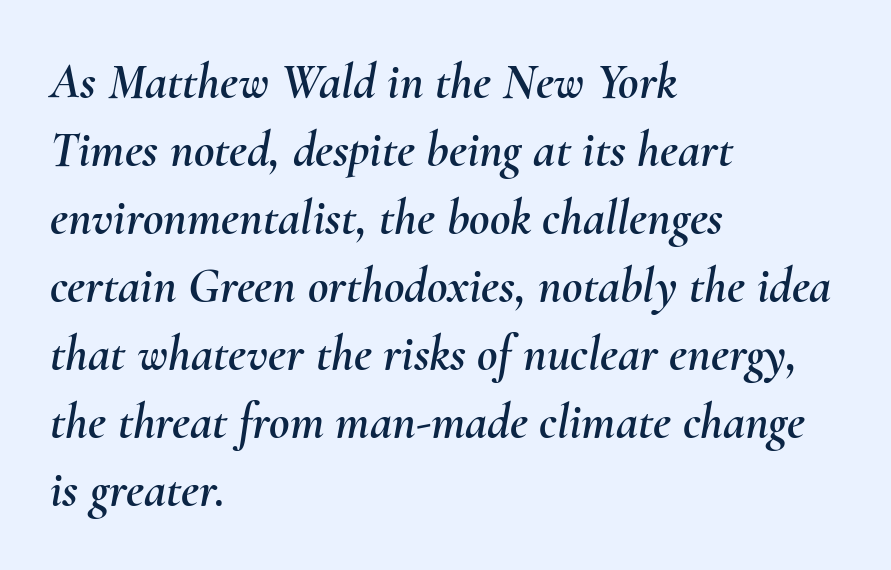
Q: Is the text italic (slanted)? A: Yes, it leans right by about 10 degrees.
Q: Is the text underlined? A: No.
Q: How is the paragraph aligned? A: Left-aligned.
Q: Is the spacing between letters normal or unusually wide? A: Normal.
Q: Is the spacing between lines tight, normal or loose? A: Normal.
Q: Width (condensed, normal, or wide)? A: Normal.
Q: Stroke contrast? A: Medium.
Q: x-height? A: Small.
Q: Monospaced? A: No.
